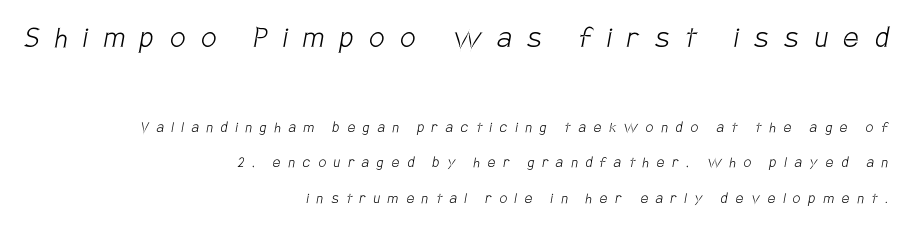
Stroke thickness stays within the range of a standard reading face or lighter. Each word looks stretched out because of the extra space between its letters. The face used here appears at its bigger size in the upper chunk. Which margin do the lines hug? The right one — the left edge is uneven. Nope, no serifs anywhere on these letters. Vertical spacing — loose.
